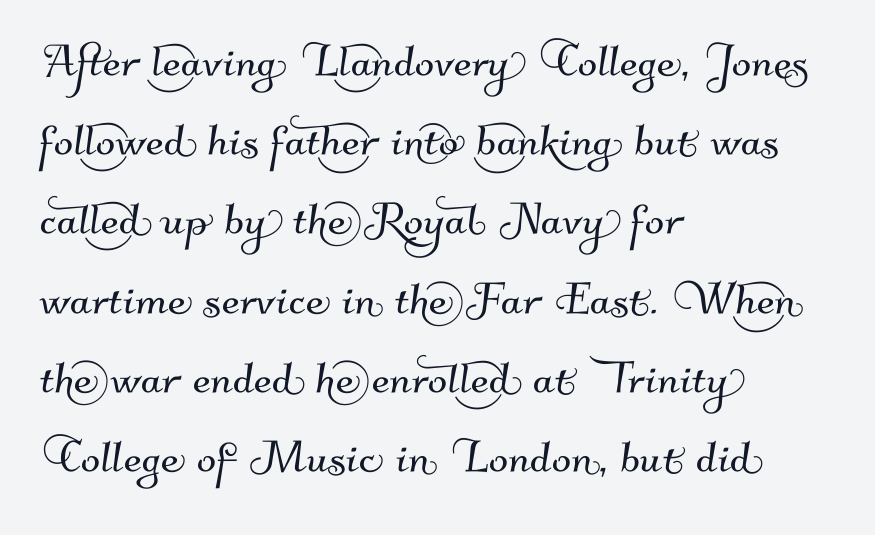
The image shows 57 px sans-serif type; set left-aligned, normal line spacing (1.39x), normal letter spacing, not underlined; medium stroke contrast and a small x-height.
